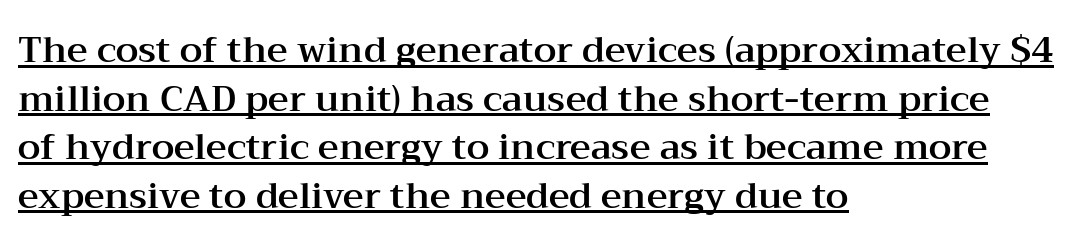
The image shows 36 px wide serif type, upright; set left-aligned, normal line spacing (1.35x), normal letter spacing, underlined; medium stroke contrast and a medium x-height.
